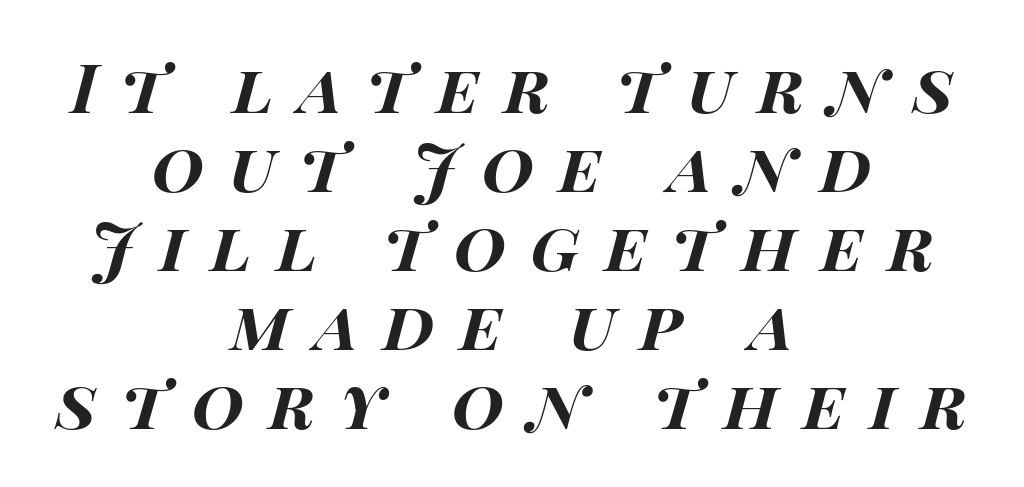
{"italic": "yes", "lean": "right", "slant_degrees": 15, "bold": "yes", "weight": "bold", "width": "wide", "stroke_contrast": "high", "x_height": "large", "monospaced": "no", "underline": "no", "align": "center", "line_spacing_ratio": 1.18, "letter_spacing": "wide", "letter_spacing_em": 0.37, "glyph_px": 67}
